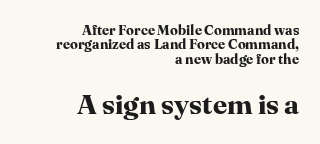
{"serif": "yes", "italic": "no", "bold": "yes", "weight": "bold", "width": "normal", "stroke_contrast": "high", "x_height": "medium", "monospaced": "no", "underline": "no", "align": "right", "line_spacing": "tight", "line_spacing_ratio": 1.02, "letter_spacing": "normal", "letter_spacing_em": 0.0, "larger_block": "second", "size_ratio": 2.0, "glyph_px": 28}
